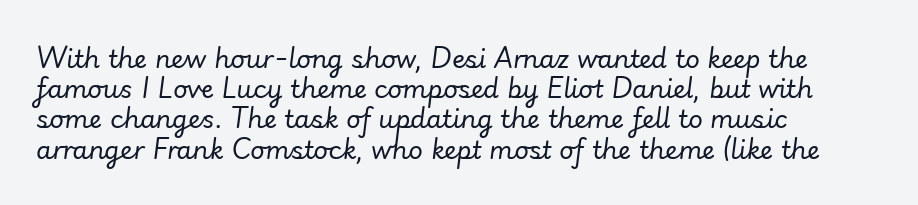
The image shows 25 px text type, italic (leaning right); set left-aligned, line spacing 1.21x, normal letter spacing, not underlined.
